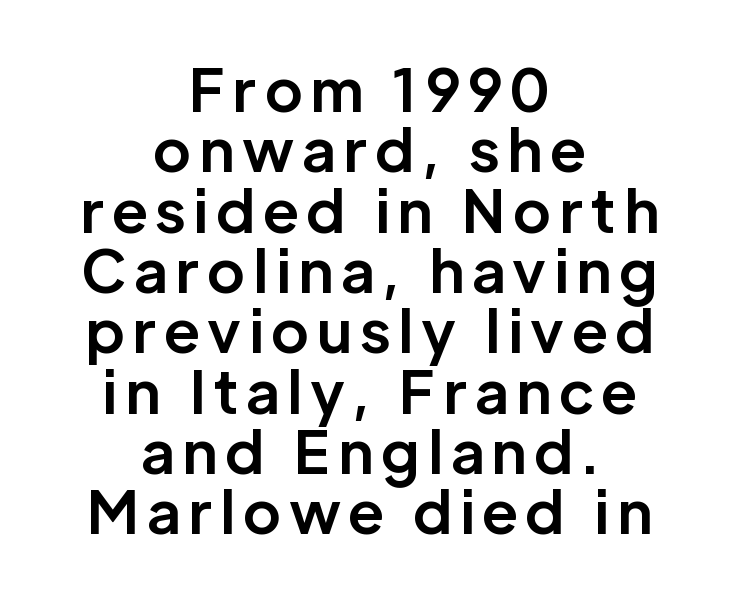
The image shows 58 px bold sans-serif type, upright; set centered, tight line spacing (1.04x), not underlined; low stroke contrast and a medium x-height.
